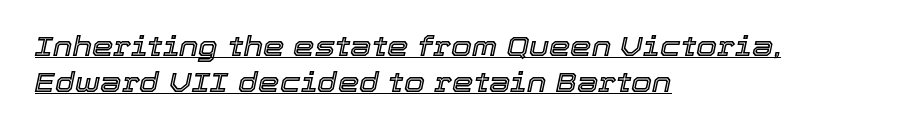
{"italic": "yes", "lean": "right", "slant_degrees": 12, "underline": "yes", "align": "left", "line_spacing": "normal", "line_spacing_ratio": 1.33, "letter_spacing": "normal", "letter_spacing_em": 0.0, "glyph_px": 27}
